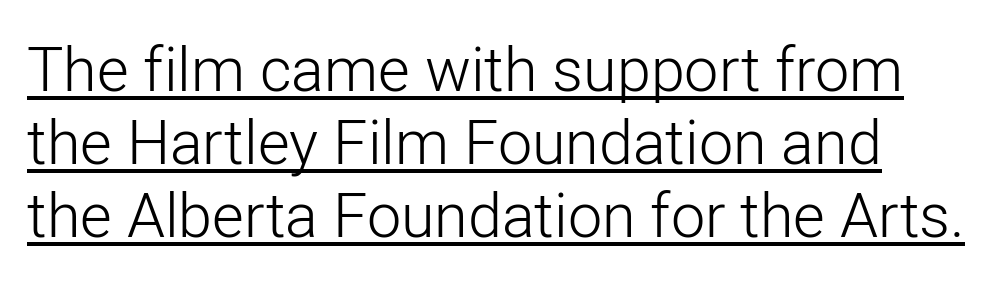
Q: Is the text bold? A: No.
Q: Is the text italic (slanted)? A: No, it is upright.
Q: Is the typeface a serif or a sans-serif typeface? A: Sans-serif.
Q: Is the text underlined? A: Yes.
Q: Is the spacing between letters normal or unusually wide? A: Normal.
Q: Width (condensed, normal, or wide)? A: Normal.
Q: Stroke contrast? A: Low.
Q: x-height? A: Medium.
Q: Monospaced? A: No.
